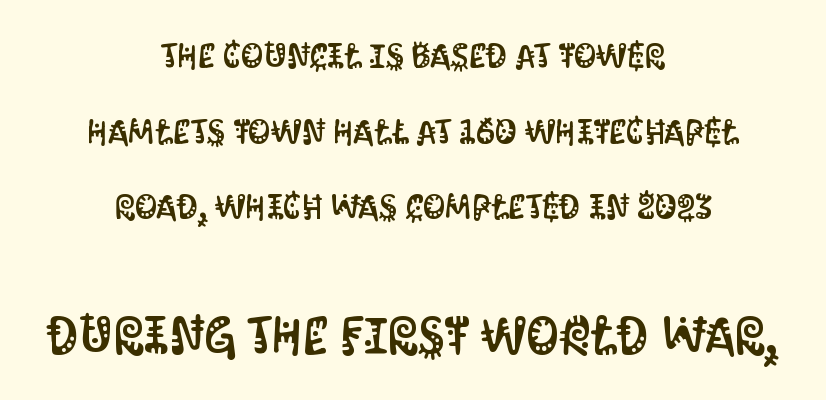
Where is the straight margin? There isn't one; the lines are centered. A typesetter would call this proportional, since set widths differ per character. The letters in the lower block stand taller than those in the block above. Check under the words: just untouched page. Are there feet on the stems? There aren't — it's a sans. This is roman type, the default non-slanted kind.
